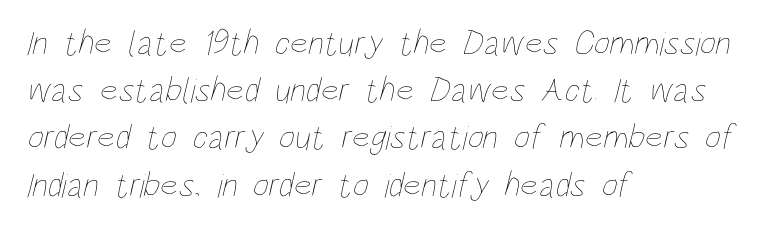
The image shows 35 px thin, condensed type; set left-aligned, normal line spacing (1.35x), normal letter spacing, not underlined; low stroke contrast and a large x-height.
